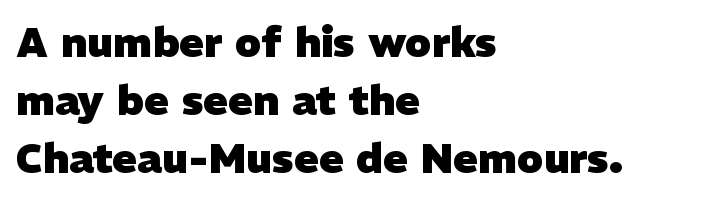
Q: Is the text bold? A: Yes.
Q: Is the typeface a serif or a sans-serif typeface? A: Sans-serif.
Q: Is the text underlined? A: No.
Q: How is the paragraph aligned? A: Left-aligned.
Q: Is the spacing between letters normal or unusually wide? A: Normal.
Q: Is the spacing between lines tight, normal or loose? A: Normal.
Q: Width (condensed, normal, or wide)? A: Normal.
Q: Stroke contrast? A: Low.
Q: x-height? A: Medium.
Q: Monospaced? A: No.
